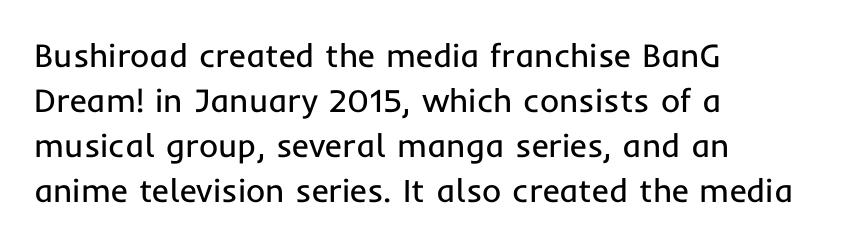
Q: Is the text bold? A: No.
Q: Is the text italic (slanted)? A: No, it is upright.
Q: Is the typeface a serif or a sans-serif typeface? A: Sans-serif.
Q: Is the text underlined? A: No.
Q: How is the paragraph aligned? A: Left-aligned.
Q: Is the spacing between letters normal or unusually wide? A: Normal.
Q: Is the spacing between lines tight, normal or loose? A: Normal.
Q: Width (condensed, normal, or wide)? A: Normal.
Q: Stroke contrast? A: Low.
Q: x-height? A: Medium.
Q: Monospaced? A: No.
